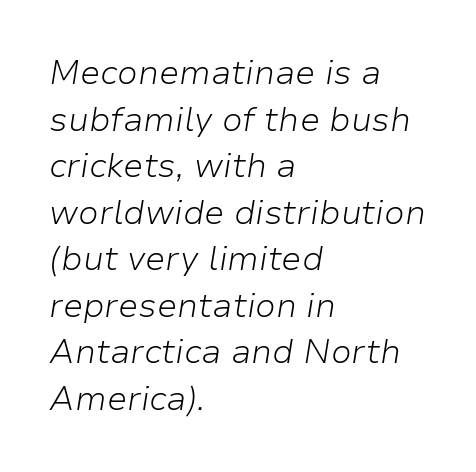
{"italic": "yes", "lean": "right", "slant_degrees": 9, "bold": "no", "weight": "light", "width": "normal", "stroke_contrast": "low", "x_height": "medium", "monospaced": "no", "underline": "no", "align": "left", "line_spacing": "normal", "line_spacing_ratio": 1.37, "letter_spacing": "normal", "letter_spacing_em": 0.0, "glyph_px": 34}
